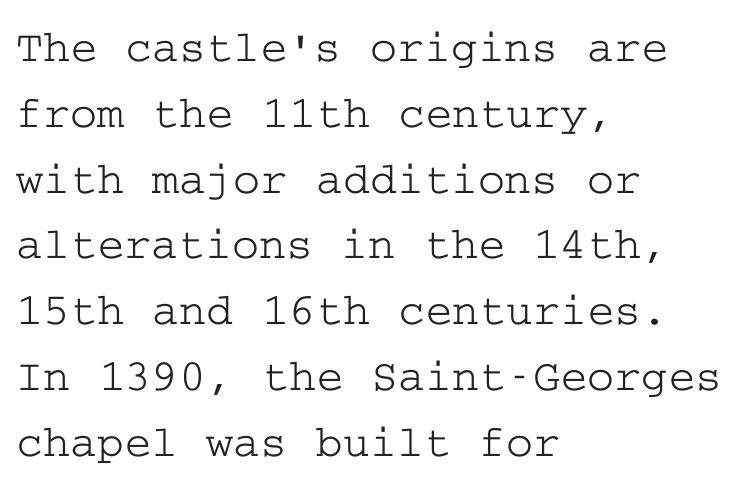
Q: Is the text italic (slanted)? A: No, it is upright.
Q: Is the typeface a serif or a sans-serif typeface? A: Serif.
Q: Is the text underlined? A: No.
Q: How is the paragraph aligned? A: Left-aligned.
Q: Is the spacing between letters normal or unusually wide? A: Normal.
Q: Is the spacing between lines tight, normal or loose? A: Normal.
Q: Width (condensed, normal, or wide)? A: Wide.
Q: Stroke contrast? A: Low.
Q: x-height? A: Medium.
